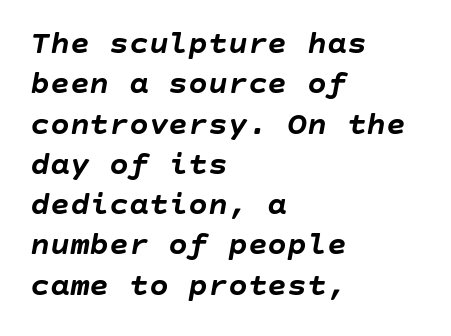
{"italic": "yes", "lean": "right", "slant_degrees": 10, "bold": "yes", "weight": "semibold", "width": "normal", "stroke_contrast": "low", "x_height": "large", "underline": "no", "align": "left", "line_spacing_ratio": 1.22, "letter_spacing": "normal", "letter_spacing_em": 0.0, "glyph_px": 33}
